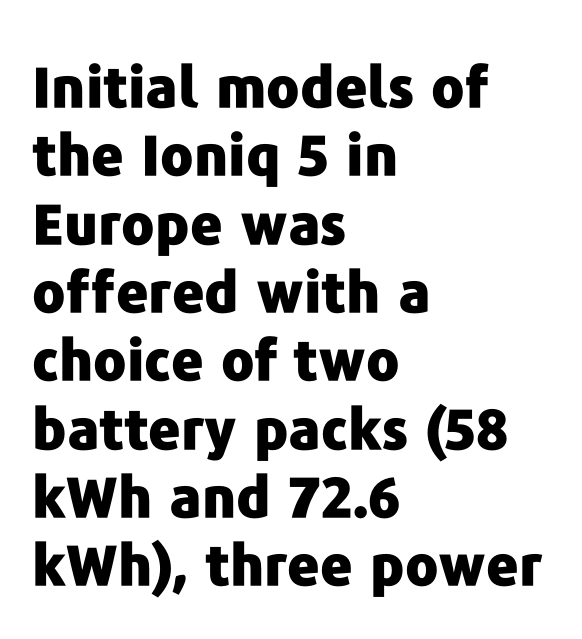
The image shows 56 px heavy sans-serif type, upright; set left-aligned, line spacing 1.22x, normal letter spacing, not underlined; low stroke contrast and a medium x-height.
